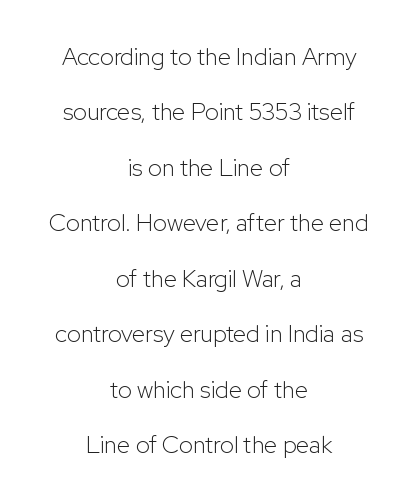
Q: Is the text bold? A: No.
Q: Is the text italic (slanted)? A: No, it is upright.
Q: Is the text underlined? A: No.
Q: How is the paragraph aligned? A: Centered.
Q: Is the spacing between letters normal or unusually wide? A: Normal.
Q: Is the spacing between lines tight, normal or loose? A: Loose.
